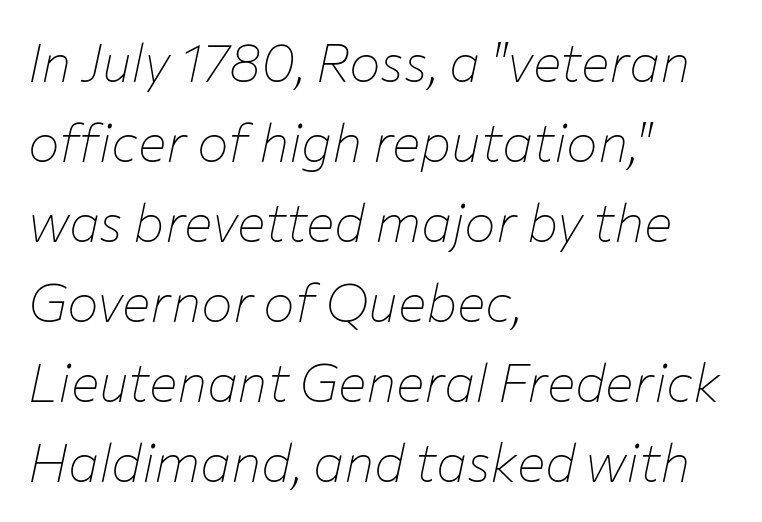
{"italic": "yes", "lean": "right", "slant_degrees": 12, "bold": "no", "weight": "thin", "width": "normal", "stroke_contrast": "low", "x_height": "medium", "monospaced": "no", "underline": "no", "align": "left", "line_spacing": "normal", "line_spacing_ratio": 1.51, "letter_spacing": "normal", "letter_spacing_em": 0.0, "glyph_px": 53}
